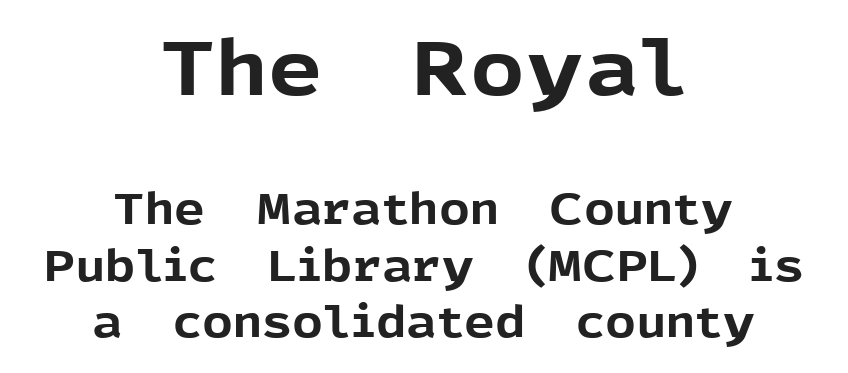
What stands out about the letter spacing? Nothing — it is the standard amount. The type sits square on the baseline with zero lean. On the weight axis this lands at bold, roughly 700. Between these two stacked blocks, the higher one wins on size. The face used here is a sans, in the tradition of grotesques and geometrics. Descenders hang freely into open space.
